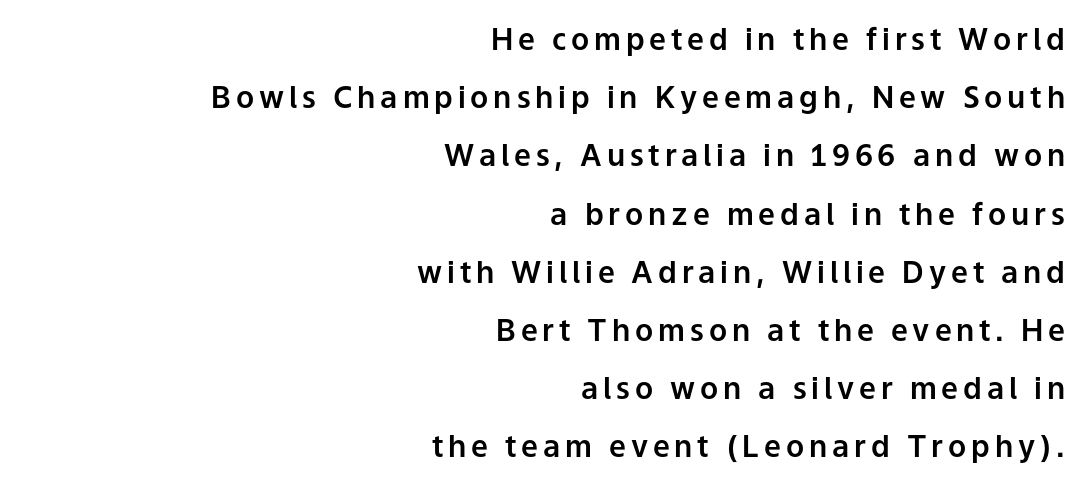
The image shows 30 px sans-serif type, upright; set right-aligned, loose line spacing (1.94x), not underlined; low stroke contrast and a medium x-height.
